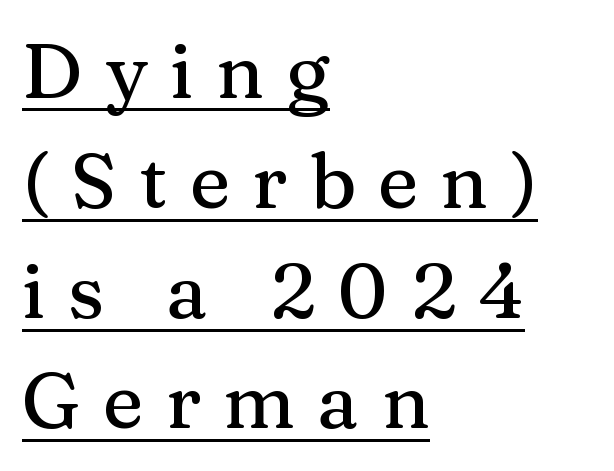
All the whitespace from short lines collects on the right. Each new line begins a customary step beneath the previous one. Underlined type. Character widths vary here, with narrow letters taking less room than wide ones.
